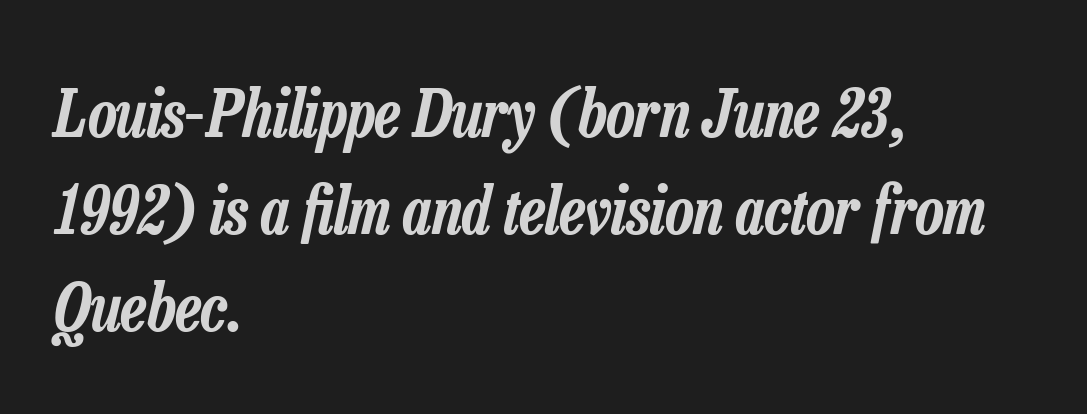
Students, observe: this is what conventionally led text looks like. Here the designer chose a conventional face with non-uniform glyph widths. No extra tracking has been applied to these lines. The space directly below the letters is spotless. If you drew a ruler down the left edge, every line would touch it.
